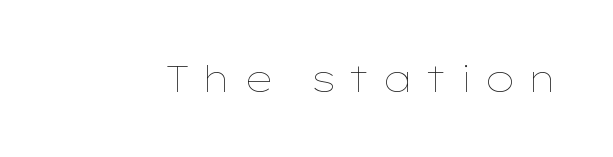
Q: Is the text bold? A: No.
Q: Is the text italic (slanted)? A: No, it is upright.
Q: Is the text underlined? A: No.
Q: Is the spacing between letters normal or unusually wide? A: Unusually wide.
Q: Width (condensed, normal, or wide)? A: Wide.
Q: Stroke contrast? A: Low.
Q: x-height? A: Medium.
Q: Monospaced? A: No.
